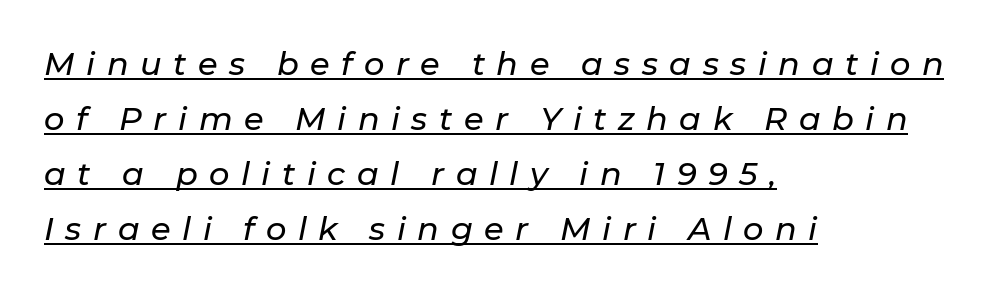
{"italic": "yes", "lean": "right", "slant_degrees": 11, "width": "normal", "stroke_contrast": "low", "x_height": "medium", "monospaced": "no", "underline": "yes", "align": "left", "line_spacing_ratio": 1.72, "letter_spacing": "wide", "letter_spacing_em": 0.36, "glyph_px": 32}
